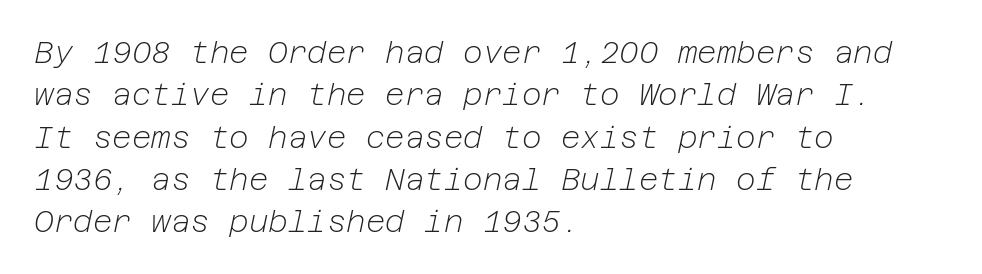
The image shows 30 px light type, italic (leaning right); set left-aligned, normal line spacing (1.41x), normal letter spacing, not underlined; low stroke contrast and a medium x-height.
